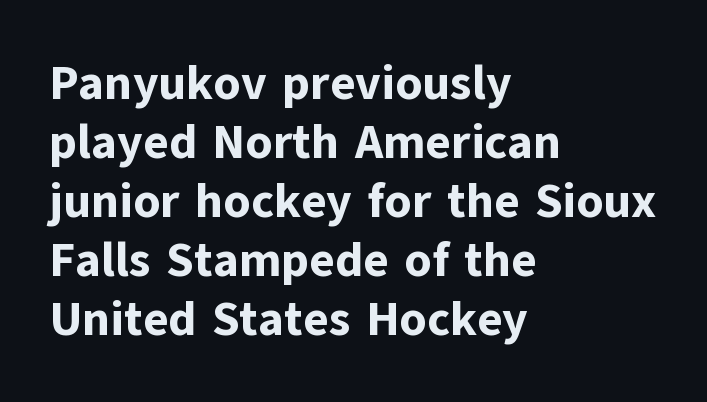
The image shows 48 px bold sans-serif type, upright; set left-aligned, line spacing 1.23x, normal letter spacing, not underlined; low stroke contrast and a medium x-height.
